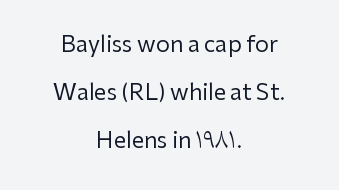
Interline gaps are noticeably wide in this sample. Nothing unusual about the tracking: characters are spaced as the font intends. Descenders are the only things crossing below the line. Notice how the passage keeps no hard edge, just a central spine. Upright lettering throughout. Stems here are at most as thick as an everyday book face.
